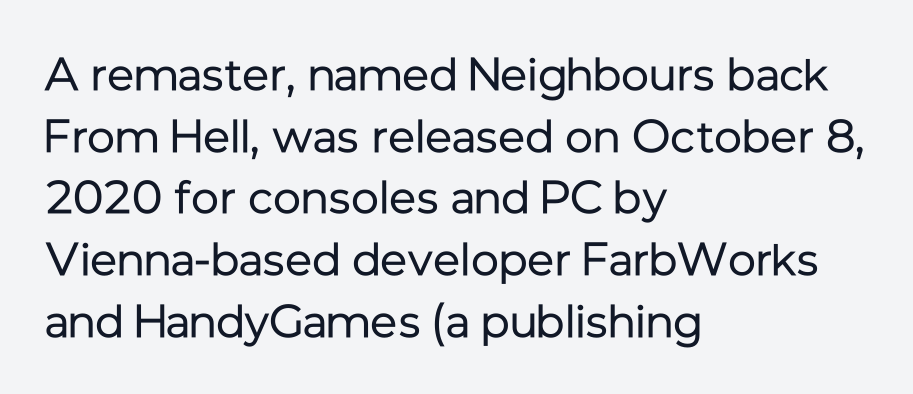
Note the varied advance widths — an 'i' is clearly narrower than an 'm'. The letterforms sit shoulder to shoulder at normal distance. Anything drawn beneath the words? Only blank space. The ragged edge is on the right, which tells us the setting is flush left. The lettering stays uniformly vertical, giving the passage a roman look. Normally led — the rows are evenly, conventionally spaced.
